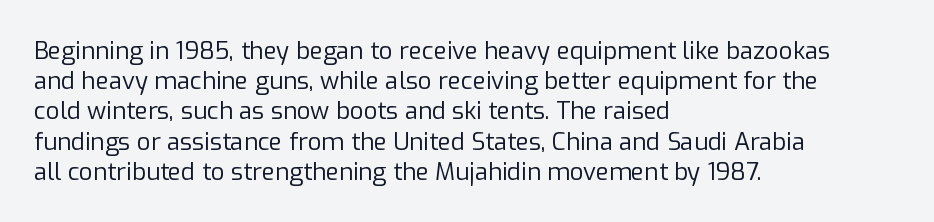
{"italic": "no", "bold": "no", "underline": "no", "align": "left", "line_spacing": "normal", "line_spacing_ratio": 1.26, "letter_spacing": "normal", "letter_spacing_em": 0.0, "glyph_px": 24}
